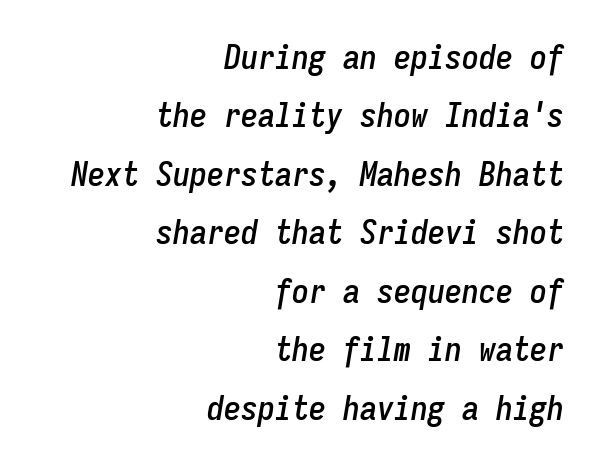
The image shows 34 px condensed type, italic (leaning right), monospaced; set right-aligned, line spacing 1.72x, normal letter spacing, not underlined; low stroke contrast and a medium x-height.
